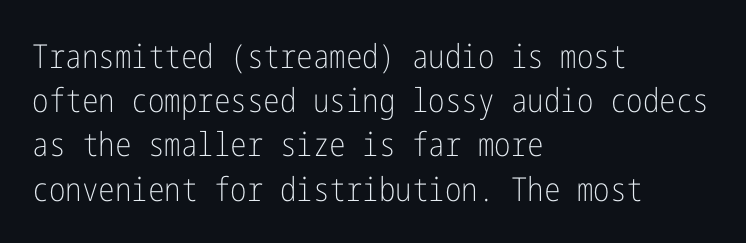
{"serif": "no", "italic": "no", "bold": "no", "weight": "light", "width": "condensed", "stroke_contrast": "low", "x_height": "medium", "underline": "no", "align": "left", "line_spacing": "normal", "line_spacing_ratio": 1.34, "letter_spacing": "normal", "letter_spacing_em": 0.0, "glyph_px": 33}
